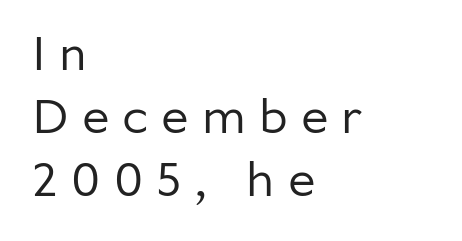
In CSS terms this would be text-align: left. A bare baseline throughout the passage. Is the type heavy? It reads as light-to-regular instead. Notice how the stems are strictly vertical — no italics here.
